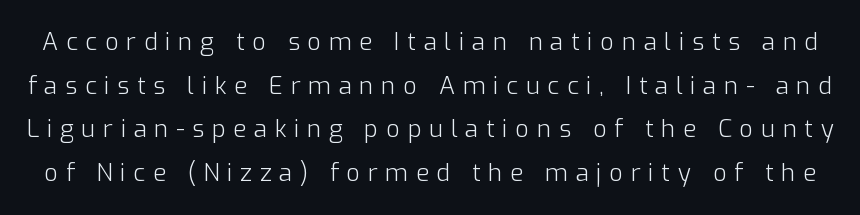
The image shows 24 px text type, upright; set line spacing 1.82x, unusually wide letter spacing (+0.32 em), not underlined.
